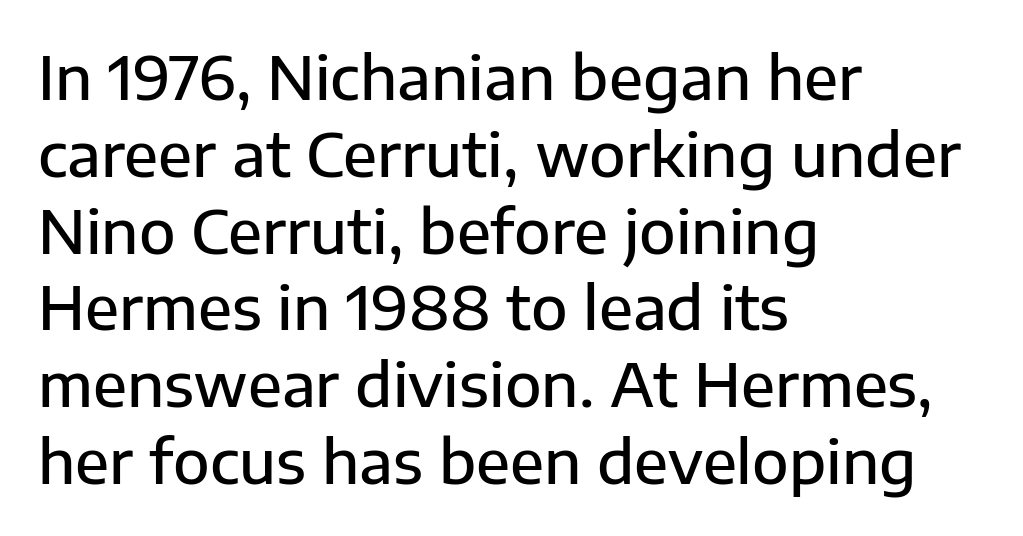
The image shows 60 px semibold sans-serif type, upright; set left-aligned, normal line spacing (1.28x), normal letter spacing, not underlined; low stroke contrast and a medium x-height.
